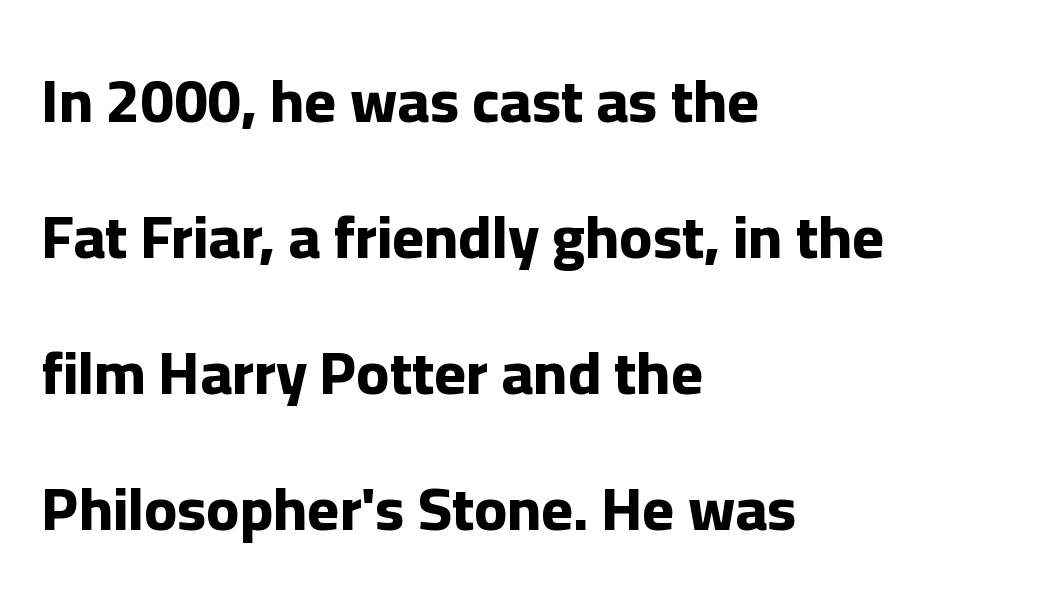
The image shows 61 px bold sans-serif type, upright; set left-aligned, loose line spacing (2.23x), normal letter spacing, not underlined; low stroke contrast and a medium x-height.
